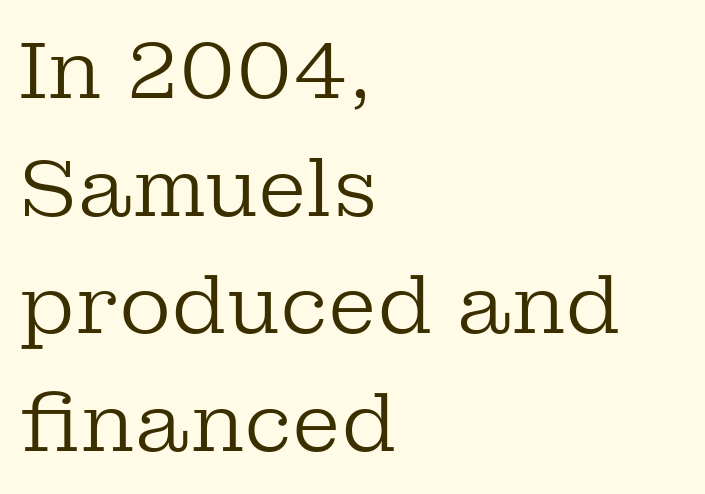
{"serif": "yes", "italic": "no", "bold": "no", "weight": "regular", "width": "normal", "stroke_contrast": "low", "x_height": "medium", "monospaced": "no", "underline": "no", "align": "left", "line_spacing": "normal", "line_spacing_ratio": 1.47, "letter_spacing": "normal", "letter_spacing_em": 0.0, "glyph_px": 80}
